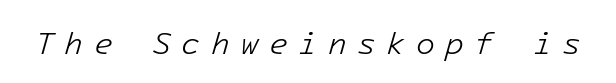
Each letter, wide or thin by design, is forced into the same width here. Weight: in the light-to-regular range. Notice how the stems are inclined rather than vertical — that's the hallmark of italics. The passage shown is not underscored anywhere. Letter spacing: wide.
